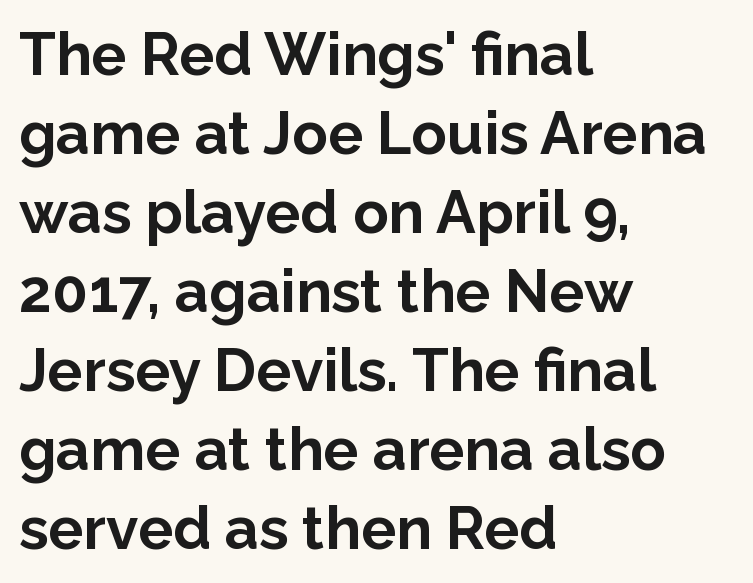
The image shows 59 px bold sans-serif type, upright; set left-aligned, normal line spacing (1.34x), normal letter spacing, not underlined; low stroke contrast and a medium x-height.
